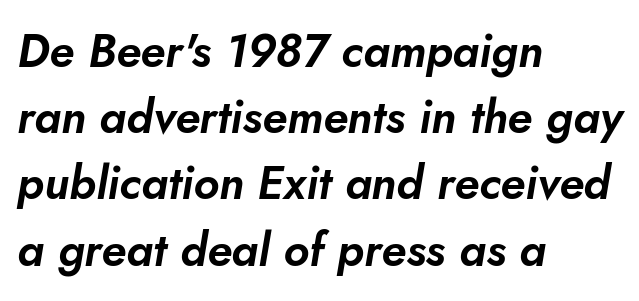
Q: Is the text italic (slanted)? A: Yes, it leans right by about 10 degrees.
Q: Is the text underlined? A: No.
Q: How is the paragraph aligned? A: Left-aligned.
Q: Is the spacing between letters normal or unusually wide? A: Normal.
Q: Is the spacing between lines tight, normal or loose? A: Normal.
Q: Width (condensed, normal, or wide)? A: Normal.
Q: Stroke contrast? A: Low.
Q: x-height? A: Small.
Q: Monospaced? A: No.
